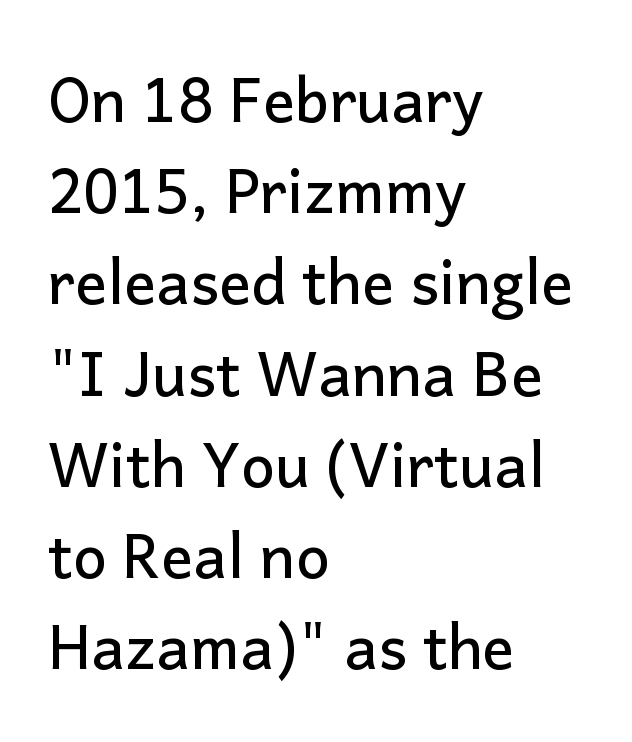
Nobody touched the tracking dial on this one. Unlike italic type, these characters show no tilt at all. Does the type have serifs? No, each stem ends abruptly. Note the varied advance widths — an 'i' is clearly narrower than an 'm'. This sample is left-justified, so line endings fall wherever the words run out.
